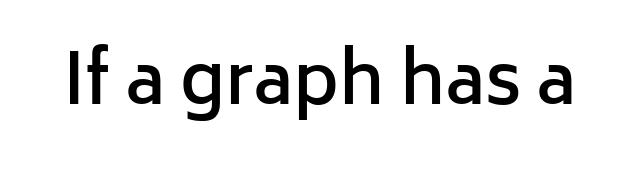
{"serif": "no", "italic": "no", "bold": "semi", "weight": "semibold", "width": "normal", "stroke_contrast": "low", "x_height": "medium", "monospaced": "no", "underline": "no", "letter_spacing": "normal", "letter_spacing_em": 0.0, "glyph_px": 70}
